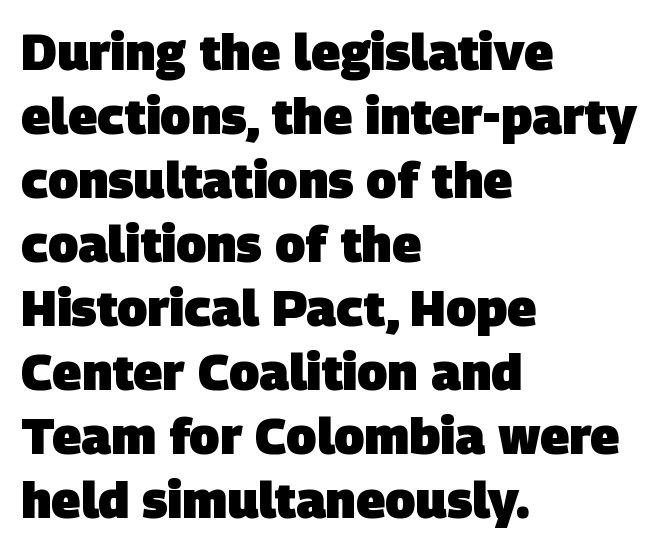
Q: Is the text bold? A: Yes.
Q: Is the typeface a serif or a sans-serif typeface? A: Sans-serif.
Q: Is the text underlined? A: No.
Q: How is the paragraph aligned? A: Left-aligned.
Q: Is the spacing between letters normal or unusually wide? A: Normal.
Q: Is the spacing between lines tight, normal or loose? A: Normal.
Q: Width (condensed, normal, or wide)? A: Normal.
Q: Stroke contrast? A: Low.
Q: x-height? A: Large.
Q: Monospaced? A: No.
